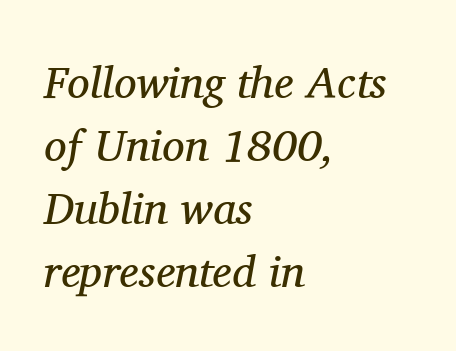
{"serif": "yes", "italic": "yes", "lean": "right", "slant_degrees": 11, "bold": "no", "weight": "regular", "width": "normal", "stroke_contrast": "medium", "x_height": "medium", "monospaced": "no", "underline": "no", "align": "left", "line_spacing": "normal", "line_spacing_ratio": 1.4, "letter_spacing": "normal", "letter_spacing_em": 0.0, "glyph_px": 45}
